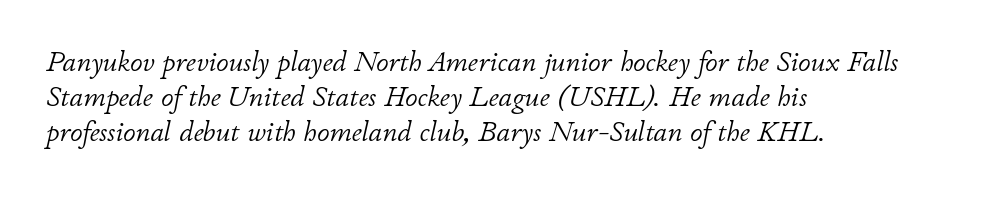
Q: Is the text bold? A: No.
Q: Is the text italic (slanted)? A: Yes, it leans right by about 11 degrees.
Q: Is the text underlined? A: No.
Q: How is the paragraph aligned? A: Left-aligned.
Q: Is the spacing between letters normal or unusually wide? A: Normal.
Q: Is the spacing between lines tight, normal or loose? A: Normal.
Q: Width (condensed, normal, or wide)? A: Normal.
Q: Stroke contrast? A: Low.
Q: x-height? A: Small.
Q: Monospaced? A: No.
